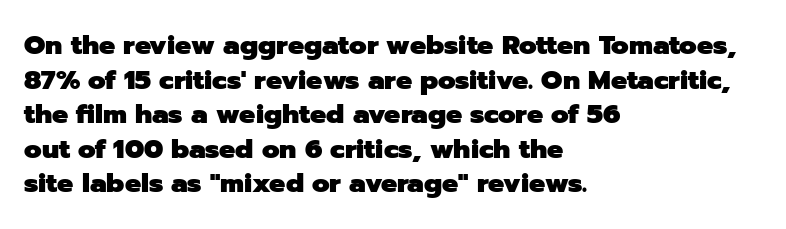
The image shows 27 px bold type, upright; set left-aligned, normal line spacing (1.28x), normal letter spacing, not underlined.
